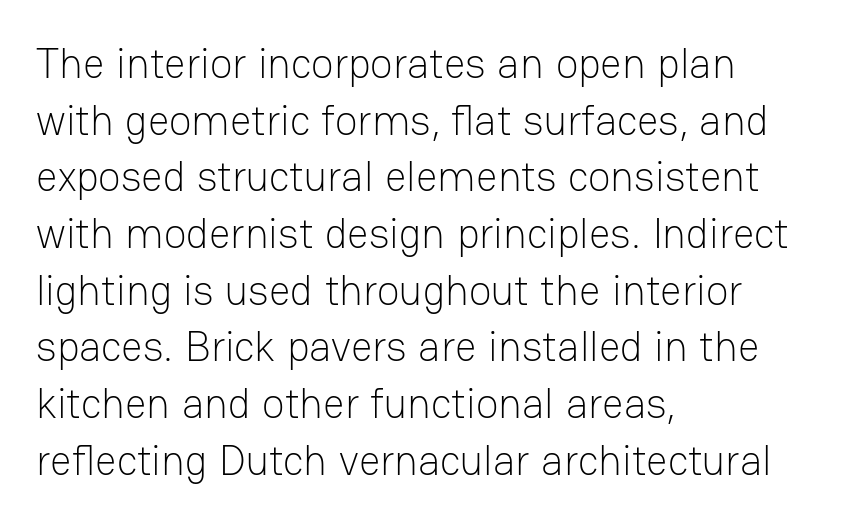
Underlining? Definitely not there. These lines are rendered in a variable-pitch font. Observe the ordinary spacing: letters are neighbours, not strangers. Leading matches the norm, producing a regular column.
